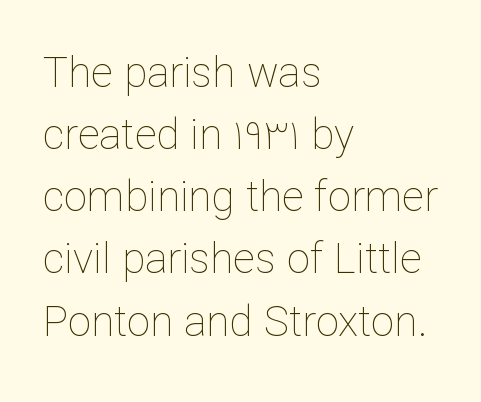
Q: Is the text bold? A: No.
Q: Is the text italic (slanted)? A: No, it is upright.
Q: Is the text underlined? A: No.
Q: How is the paragraph aligned? A: Left-aligned.
Q: Is the spacing between letters normal or unusually wide? A: Normal.
Q: Is the spacing between lines tight, normal or loose? A: Normal.
Q: Width (condensed, normal, or wide)? A: Normal.
Q: Stroke contrast? A: Low.
Q: x-height? A: Medium.
Q: Monospaced? A: No.
